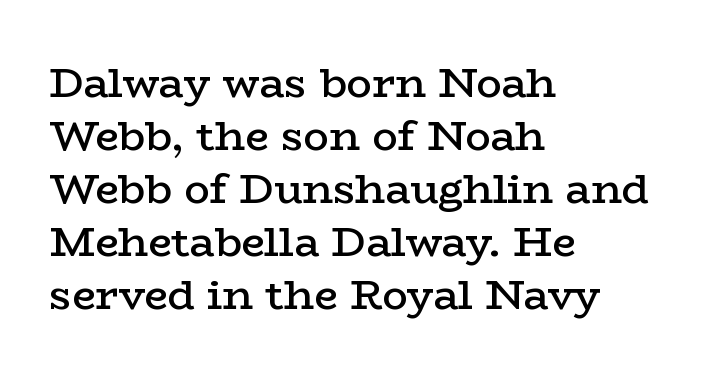
{"serif": "yes", "italic": "no", "bold": "semi", "weight": "semibold", "width": "wide", "stroke_contrast": "low", "x_height": "medium", "monospaced": "no", "underline": "no", "align": "left", "line_spacing": "normal", "line_spacing_ratio": 1.26, "letter_spacing": "normal", "letter_spacing_em": 0.0, "glyph_px": 42}
